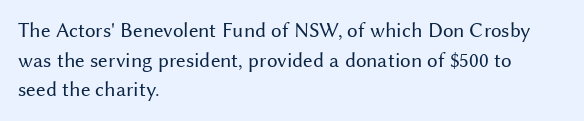
The image shows 21 px text type, upright; set left-aligned, normal line spacing (1.41x), normal letter spacing, not underlined.
